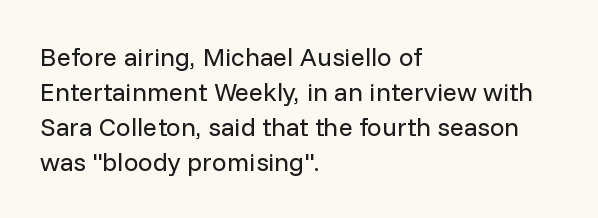
The image shows 26 px text type, upright; set left-aligned, normal line spacing (1.34x), normal letter spacing, not underlined.
